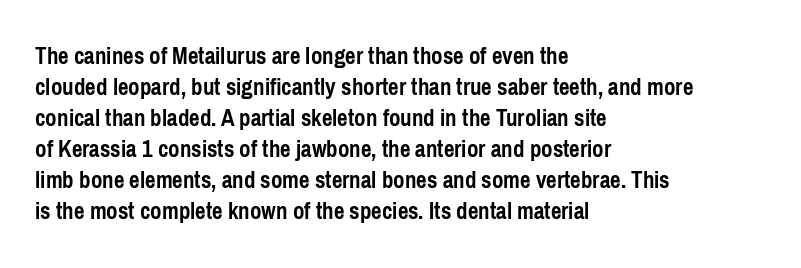
{"italic": "no", "bold": "yes", "underline": "no", "align": "left", "line_spacing_ratio": 1.24, "letter_spacing": "normal", "letter_spacing_em": 0.0, "glyph_px": 25}
